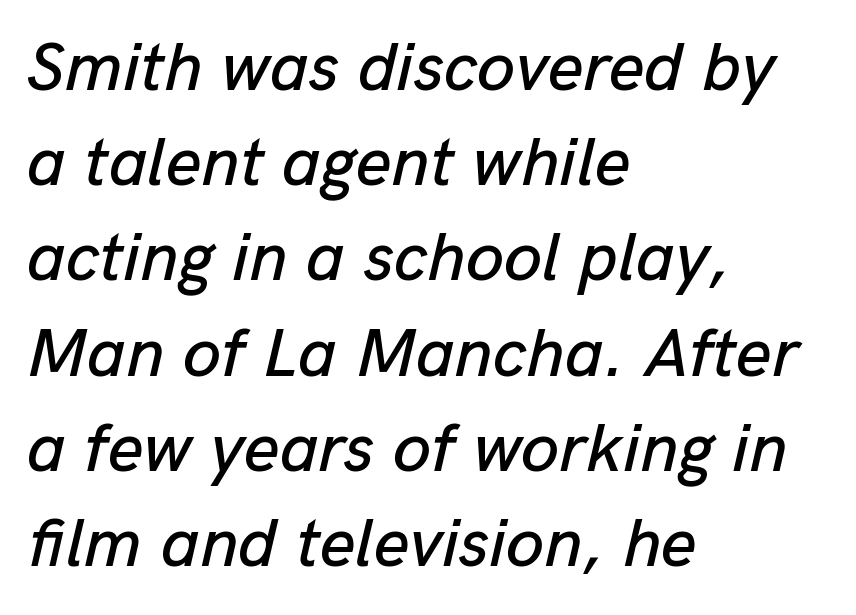
Q: Is the text italic (slanted)? A: Yes, it leans right by about 13 degrees.
Q: Is the text underlined? A: No.
Q: How is the paragraph aligned? A: Left-aligned.
Q: Is the spacing between letters normal or unusually wide? A: Normal.
Q: Is the spacing between lines tight, normal or loose? A: Normal.
Q: Width (condensed, normal, or wide)? A: Normal.
Q: Stroke contrast? A: Low.
Q: x-height? A: Medium.
Q: Monospaced? A: No.
